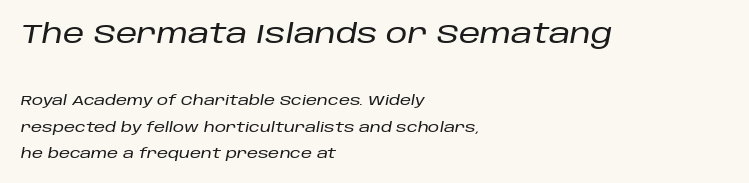
The typography opts for an oblique posture over an upright one. Just letters on the line, the space beneath them empty. This sample is left-justified, so line endings fall wherever the words run out. Larger block? The one above; the one below is distinctly smaller.
